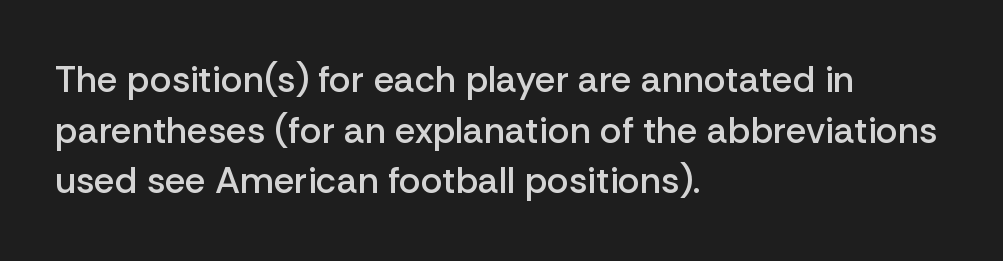
The image shows 37 px semibold sans-serif type, upright; set left-aligned, normal line spacing (1.37x), normal letter spacing, not underlined; low stroke contrast and a medium x-height.
